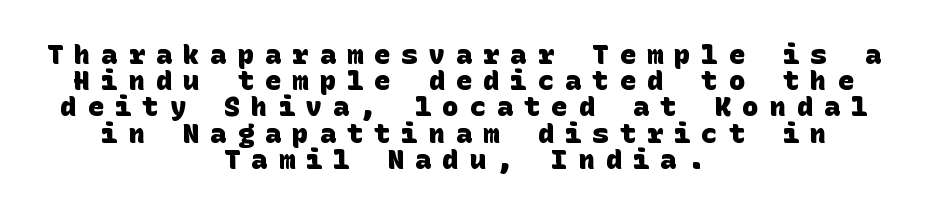
{"bold": "yes", "underline": "no", "align": "center", "line_spacing": "tight", "line_spacing_ratio": 0.97, "letter_spacing": "wide", "letter_spacing_em": 0.41, "glyph_px": 27}
